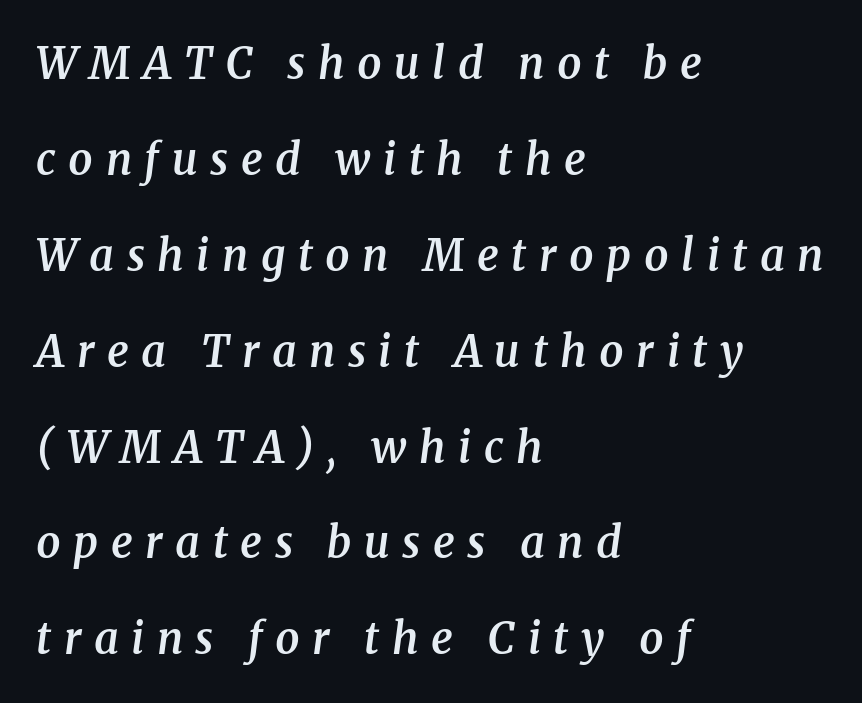
Is the letter spacing exaggerated? Yes — the characters are pushed far apart. Proportional: the letters do not fall into vertical columns. Rule under the text: the space is simply empty. The font's italic variant was chosen for this text. Small tapered or slab feet sit at the stroke ends, so this counts as serif.
